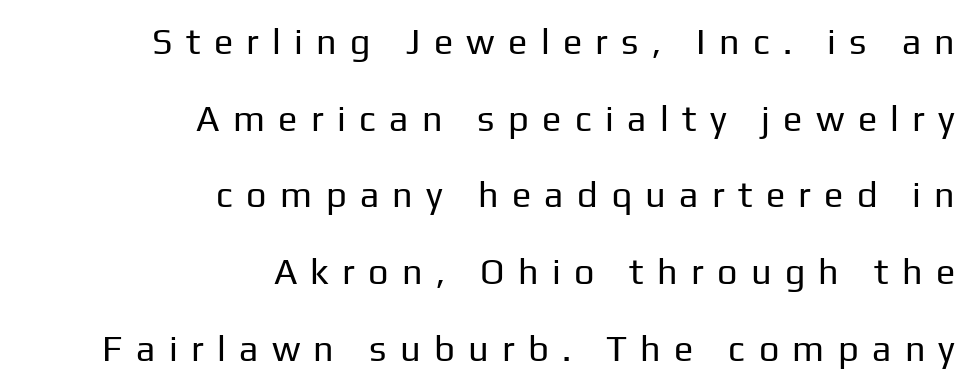
Regarding serifs, this sample does without them. The rendering uses a large line-height, opening up the rows. The typeface has the unassuming heft of standard copy or less. Is this a fixed-width face? No — the glyphs have proportional, varying widths.
